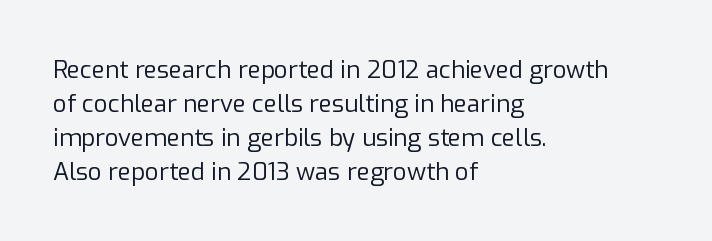
Q: Is the text bold? A: No.
Q: Is the text italic (slanted)? A: No, it is upright.
Q: Is the text underlined? A: No.
Q: How is the paragraph aligned? A: Left-aligned.
Q: Is the spacing between letters normal or unusually wide? A: Normal.
Q: Is the spacing between lines tight, normal or loose? A: Normal.
